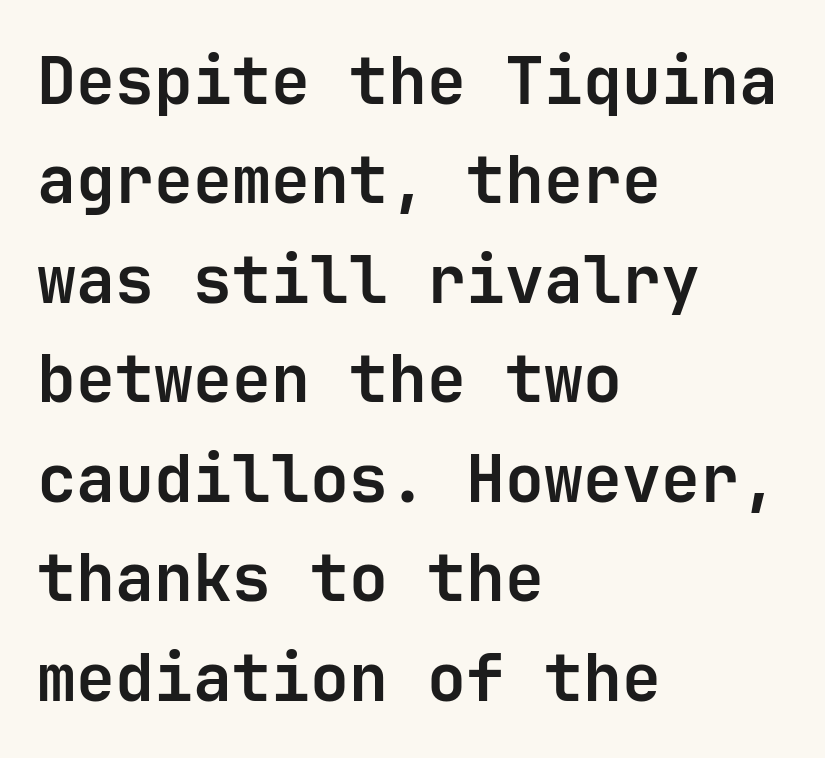
{"serif": "no", "italic": "no", "bold": "yes", "weight": "bold", "width": "normal", "stroke_contrast": "low", "x_height": "medium", "monospaced": "yes", "underline": "no", "align": "left", "line_spacing": "normal", "line_spacing_ratio": 1.53, "letter_spacing": "normal", "letter_spacing_em": 0.0, "glyph_px": 65}
